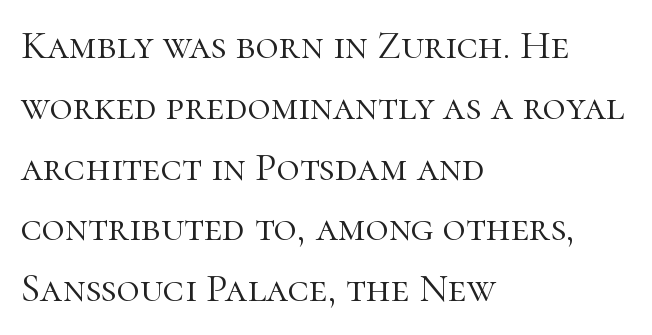
The image shows 40 px light serif type, upright; set left-aligned, normal line spacing (1.52x), normal letter spacing, not underlined; high stroke contrast and a medium x-height.
